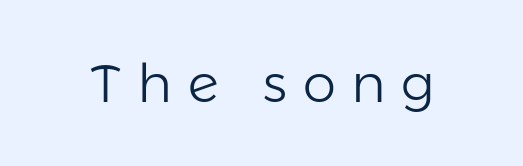
The area under the type is left untouched. Students, note that the glyphs here are deliberately spaced far apart. Weight: regular or lighter. Characters remain perfectly vertical along every line.
